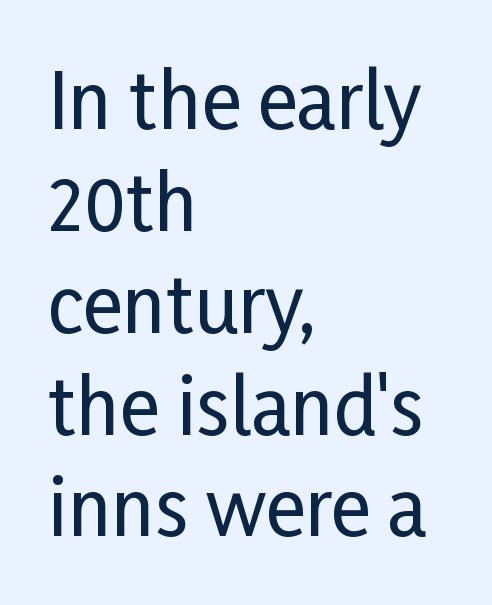
{"serif": "no", "italic": "no", "width": "condensed", "stroke_contrast": "low", "x_height": "medium", "monospaced": "no", "underline": "no", "align": "left", "line_spacing": "normal", "line_spacing_ratio": 1.34, "letter_spacing": "normal", "letter_spacing_em": 0.0, "glyph_px": 76}
